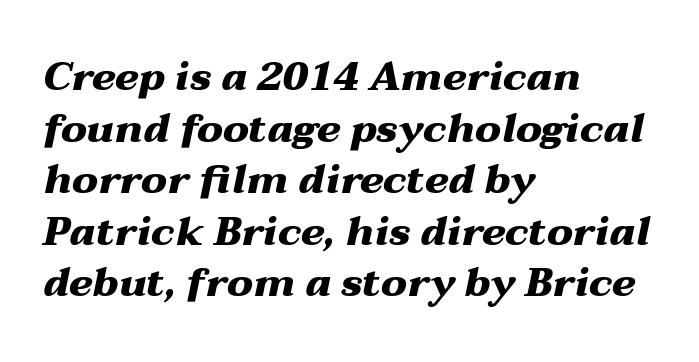
Proportional: the letters do not fall into vertical columns. This rendering leaves character spacing at its baseline value. Style check: oblique. Each line starts at the same left margin while the right side varies.
